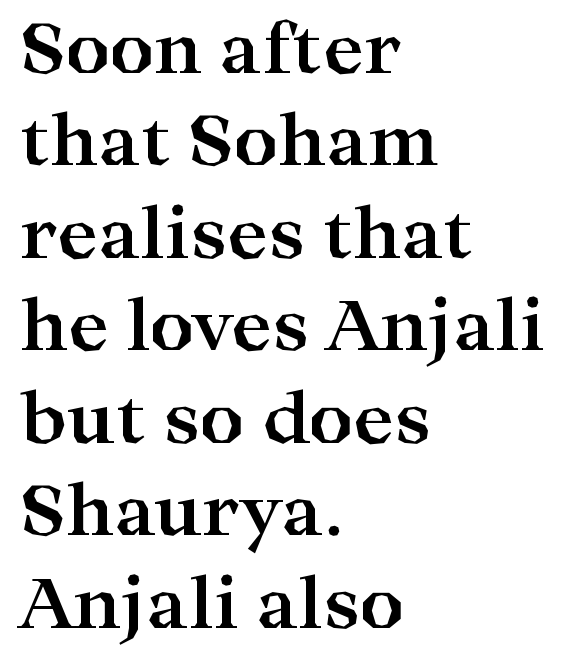
The image shows 69 px bold, wide serif type, upright; set left-aligned, normal line spacing (1.34x), normal letter spacing, not underlined; high stroke contrast and a medium x-height.
